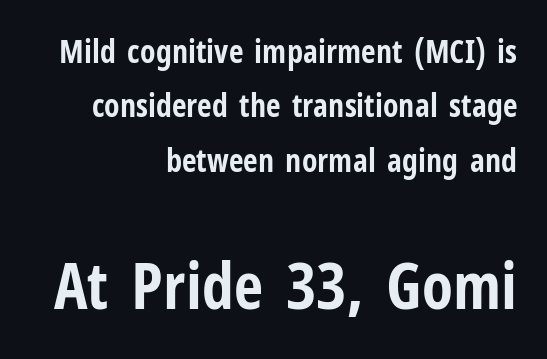
When letters stand straight like this, we call the style roman or upright. Leading matches the norm, producing a regular column. If you squint, the bottom block still reads clearly — it's the larger of the two. The space beneath each line is pristine and unruled.
